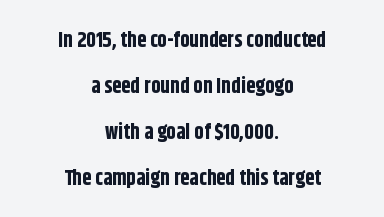
The image shows 21 px bold type, upright; set centered, loose line spacing (2.19x), normal letter spacing, not underlined.
